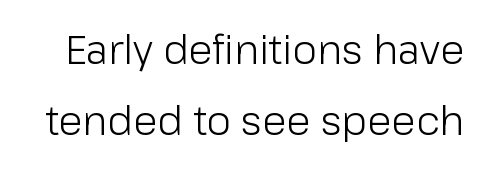
This rendering employs a face without finishing strokes, i.e., a sans-serif. Notice how the stems are strictly vertical — no italics here. On a weight scale, this lands at 450 or below. Spacing verdict: proportional, widths tailored to each character. Characters follow at the spacing the type designer built in.
